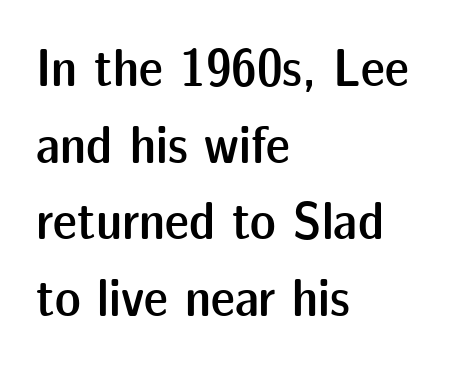
The tracking reads as untouched default to a designer's eye. The passage is arranged the way most books set body copy — flush left. Nobody drew a line under any word here. The block of text has a typical density, with ordinary space between rows. In terms of letterform style, serifs are entirely absent.
